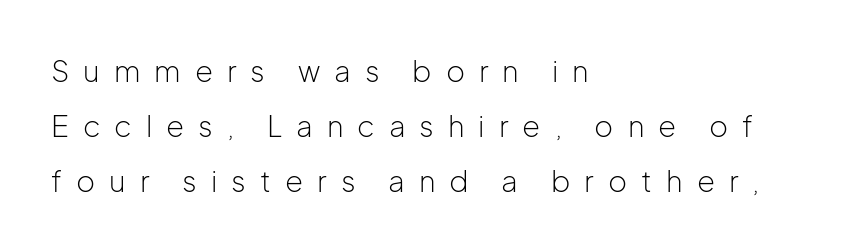
Q: Is the text bold? A: No.
Q: Is the text italic (slanted)? A: No, it is upright.
Q: Is the typeface a serif or a sans-serif typeface? A: Sans-serif.
Q: Is the text underlined? A: No.
Q: How is the paragraph aligned? A: Left-aligned.
Q: Is the spacing between letters normal or unusually wide? A: Unusually wide.
Q: Is the spacing between lines tight, normal or loose? A: Loose.
Q: Width (condensed, normal, or wide)? A: Normal.
Q: Stroke contrast? A: Low.
Q: x-height? A: Medium.
Q: Monospaced? A: No.
